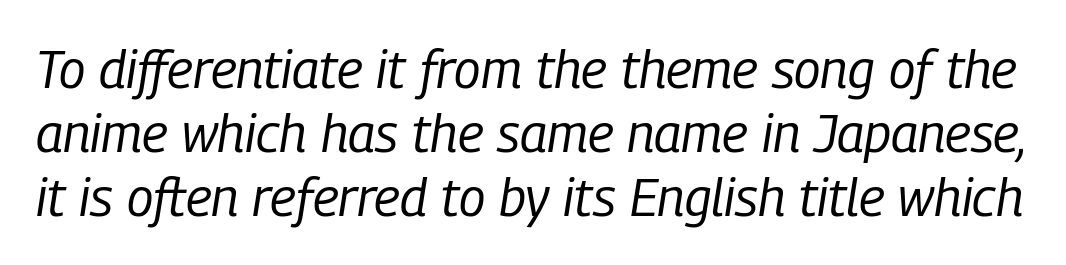
Q: Is the text bold? A: No.
Q: Is the text italic (slanted)? A: Yes, it leans right by about 9 degrees.
Q: Is the text underlined? A: No.
Q: Is the spacing between letters normal or unusually wide? A: Normal.
Q: Width (condensed, normal, or wide)? A: Condensed.
Q: Stroke contrast? A: Low.
Q: x-height? A: Medium.
Q: Monospaced? A: No.
